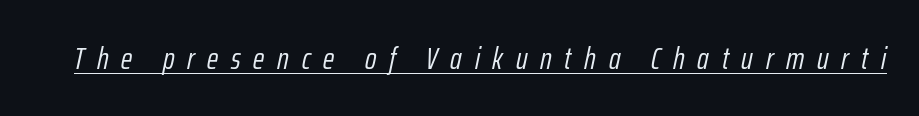
{"italic": "yes", "lean": "right", "slant_degrees": 12, "bold": "no", "weight": "light", "width": "condensed", "stroke_contrast": "low", "x_height": "medium", "monospaced": "no", "underline": "yes", "letter_spacing": "wide", "letter_spacing_em": 0.41, "glyph_px": 31}
